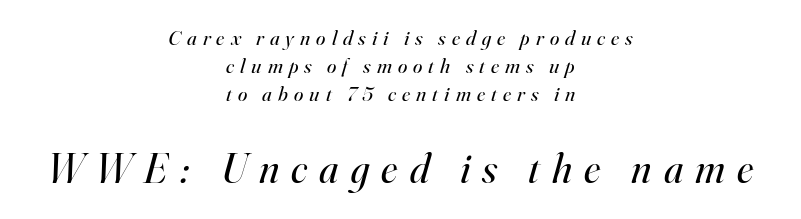
{"serif": "yes", "italic": "yes", "lean": "right", "slant_degrees": 16, "bold": "no", "weight": "regular", "width": "normal", "stroke_contrast": "high", "x_height": "small", "monospaced": "no", "underline": "no", "align": "center", "line_spacing": "normal", "line_spacing_ratio": 1.33, "letter_spacing": "wide", "letter_spacing_em": 0.29, "larger_block": "second", "size_ratio": 2.0, "glyph_px": 42}
